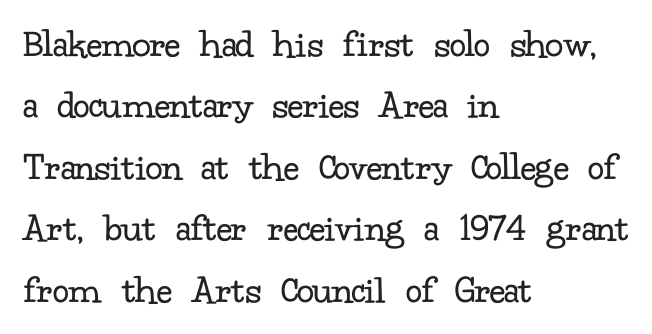
The image shows 41 px regular-weight serif type, upright; set left-aligned, normal line spacing (1.5x), normal letter spacing, not underlined; low stroke contrast and a small x-height.
